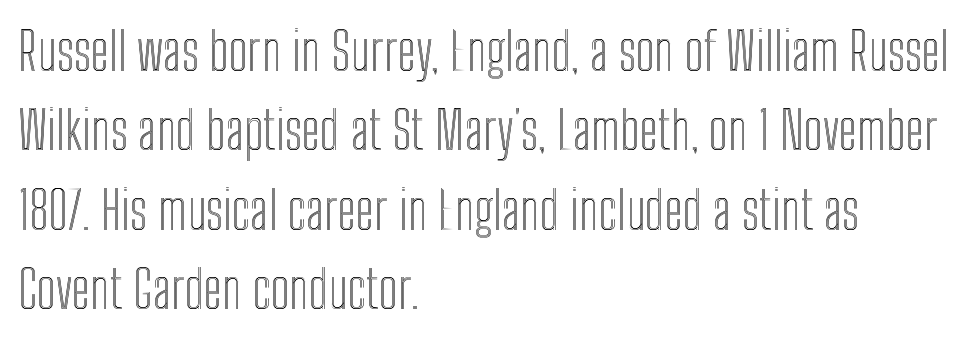
{"italic": "no", "width": "condensed", "x_height": "medium", "monospaced": "no", "underline": "no", "align": "left", "line_spacing": "normal", "line_spacing_ratio": 1.5, "letter_spacing": "normal", "letter_spacing_em": 0.0, "glyph_px": 53}
